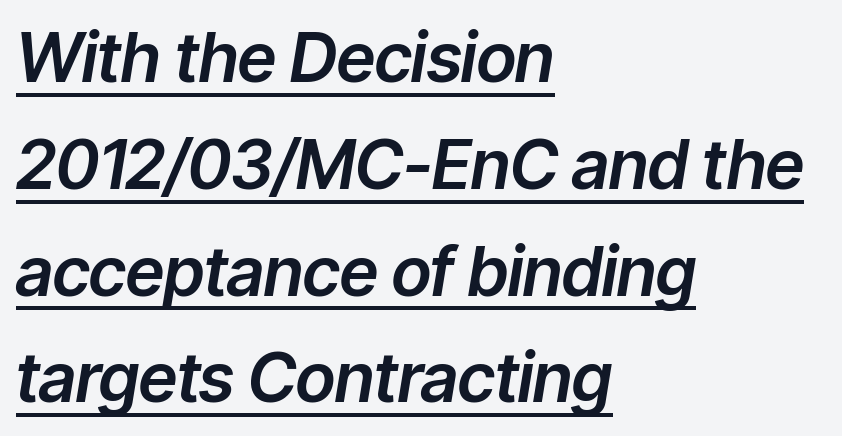
Q: Is the text italic (slanted)? A: Yes, it leans right by about 9 degrees.
Q: Is the text underlined? A: Yes.
Q: How is the paragraph aligned? A: Left-aligned.
Q: Is the spacing between letters normal or unusually wide? A: Normal.
Q: Is the spacing between lines tight, normal or loose? A: Normal.
Q: Width (condensed, normal, or wide)? A: Normal.
Q: Stroke contrast? A: Low.
Q: x-height? A: Medium.
Q: Monospaced? A: No.
